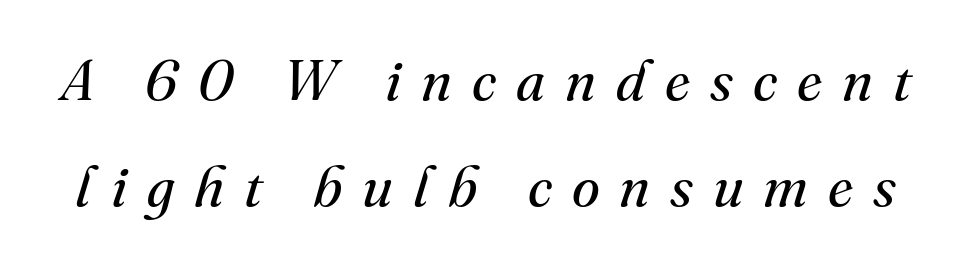
{"serif": "yes", "italic": "yes", "lean": "right", "slant_degrees": 16, "bold": "no", "weight": "regular", "width": "normal", "stroke_contrast": "medium", "x_height": "small", "monospaced": "no", "underline": "no", "line_spacing_ratio": 1.86, "letter_spacing": "wide", "letter_spacing_em": 0.35, "glyph_px": 57}
